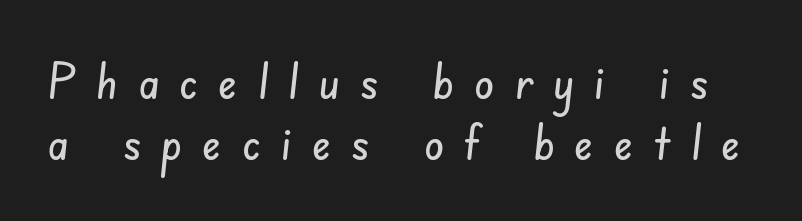
Q: Is the typeface a serif or a sans-serif typeface? A: Sans-serif.
Q: Is the text underlined? A: No.
Q: Is the spacing between letters normal or unusually wide? A: Unusually wide.
Q: Width (condensed, normal, or wide)? A: Condensed.
Q: Stroke contrast? A: Low.
Q: x-height? A: Small.
Q: Monospaced? A: No.
